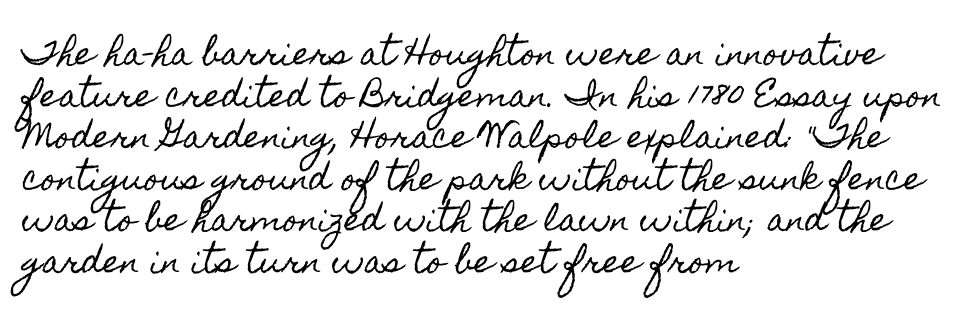
Here the glyphs are tracked normally, forming tight word shapes. Is there much room between lines? A standard amount, neither cramped nor airy. The foot of each line stays bare and open. Where is the straight margin? On the left.
